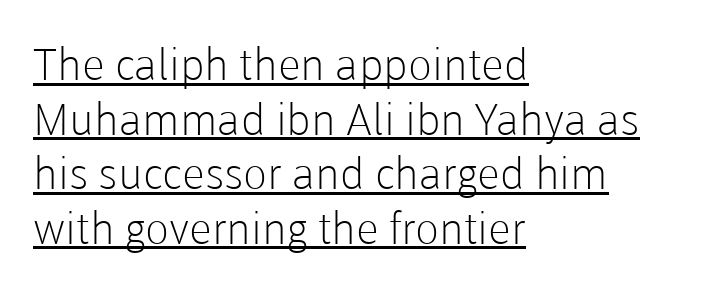
{"serif": "no", "italic": "no", "bold": "no", "weight": "light", "width": "normal", "stroke_contrast": "low", "x_height": "medium", "monospaced": "no", "underline": "yes", "align": "left", "line_spacing_ratio": 1.24, "letter_spacing": "normal", "letter_spacing_em": 0.0, "glyph_px": 44}
